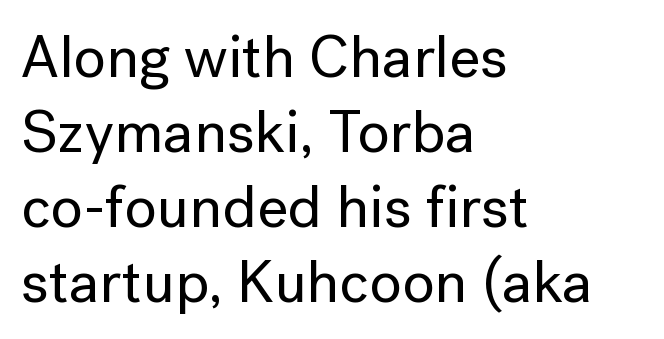
The line-height multiplier appears to be the usual default. Spacing verdict: proportional, widths tailored to each character. Every row of glyphs begins at an identical x-position on the left. These lines were composed using upright roman letters. The type is set solid horizontally, with unmodified tracking.
